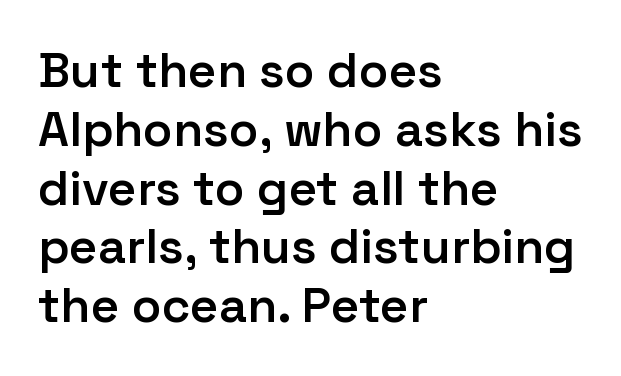
Descender tails drop into unmarked territory. The letters stand straight up with perfectly vertical stems. Between one letter and the next there's only the usual sliver of space. Are there feet on the stems? There aren't — it's a sans. Look at the stroke-to-counter ratio: somewhat heavy, a semibold.
